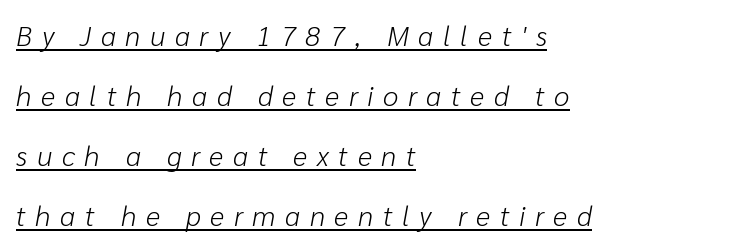
Q: Is the text bold? A: No.
Q: Is the text italic (slanted)? A: Yes, it leans right by about 10 degrees.
Q: Is the text underlined? A: Yes.
Q: How is the paragraph aligned? A: Left-aligned.
Q: Is the spacing between letters normal or unusually wide? A: Unusually wide.
Q: Is the spacing between lines tight, normal or loose? A: Loose.
Q: Width (condensed, normal, or wide)? A: Normal.
Q: Stroke contrast? A: Low.
Q: x-height? A: Medium.
Q: Monospaced? A: No.
